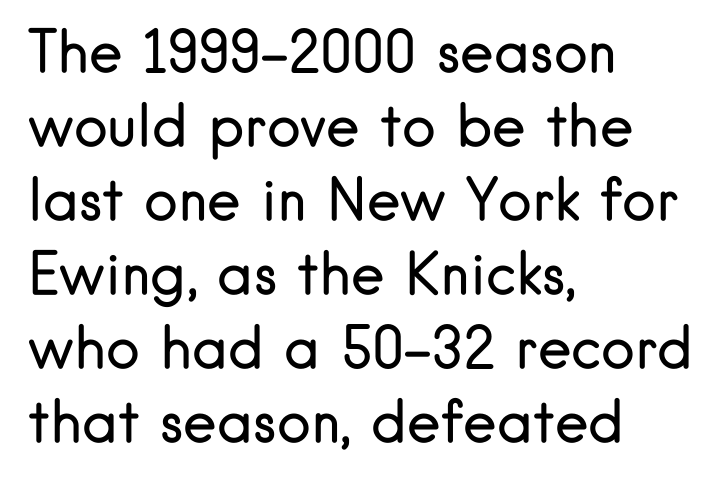
Stroke mass is kept to a normal reading level or below. This rendering features lettering with no underline. Is there much room between lines? A standard amount, neither cramped nor airy. Every row of glyphs begins at an identical x-position on the left.
